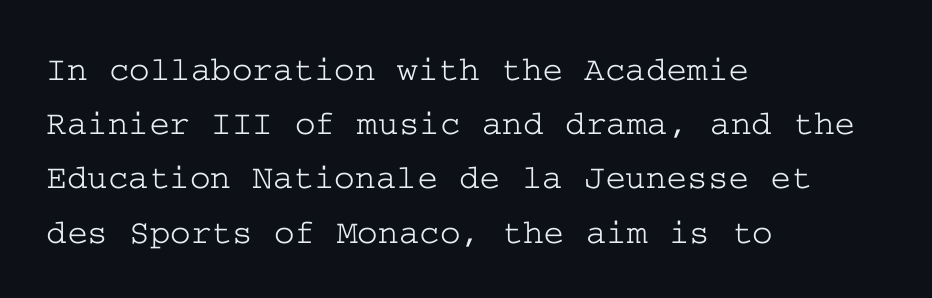
Q: Is the text italic (slanted)? A: No, it is upright.
Q: Is the typeface a serif or a sans-serif typeface? A: Serif.
Q: Is the text underlined? A: No.
Q: How is the paragraph aligned? A: Left-aligned.
Q: Is the spacing between letters normal or unusually wide? A: Normal.
Q: Is the spacing between lines tight, normal or loose? A: Normal.
Q: Width (condensed, normal, or wide)? A: Wide.
Q: Stroke contrast? A: Low.
Q: x-height? A: Medium.
